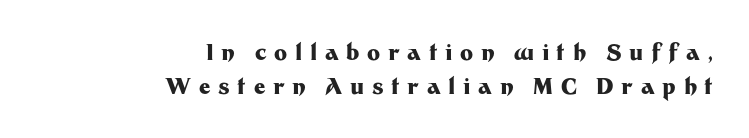
The image shows 22 px bold type, upright; set right-aligned, normal line spacing (1.53x), unusually wide letter spacing (+0.35 em), not underlined.
